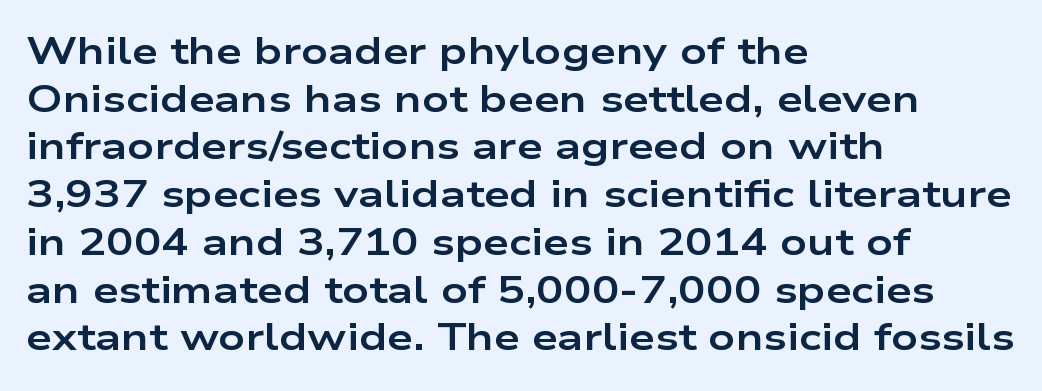
Q: Is the text bold? A: Yes.
Q: Is the text italic (slanted)? A: No, it is upright.
Q: Is the typeface a serif or a sans-serif typeface? A: Sans-serif.
Q: Is the text underlined? A: No.
Q: How is the paragraph aligned? A: Left-aligned.
Q: Is the spacing between letters normal or unusually wide? A: Normal.
Q: Is the spacing between lines tight, normal or loose? A: Normal.
Q: Width (condensed, normal, or wide)? A: Wide.
Q: Stroke contrast? A: Low.
Q: x-height? A: Medium.
Q: Monospaced? A: No.
